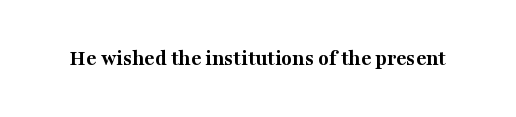
Q: Is the text bold? A: Yes.
Q: Is the text italic (slanted)? A: No, it is upright.
Q: Is the text underlined? A: No.
Q: Is the spacing between letters normal or unusually wide? A: Normal.
